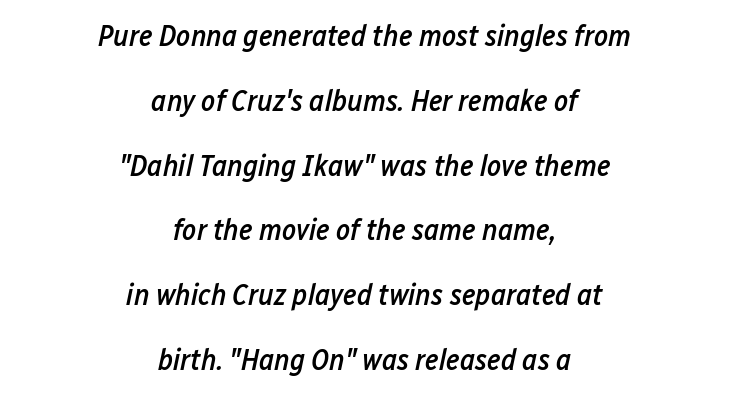
{"italic": "yes", "lean": "right", "slant_degrees": 12, "bold": "semi", "weight": "semibold", "width": "condensed", "stroke_contrast": "low", "x_height": "medium", "monospaced": "no", "underline": "no", "align": "center", "line_spacing": "loose", "line_spacing_ratio": 2.16, "letter_spacing": "normal", "letter_spacing_em": 0.0, "glyph_px": 30}
